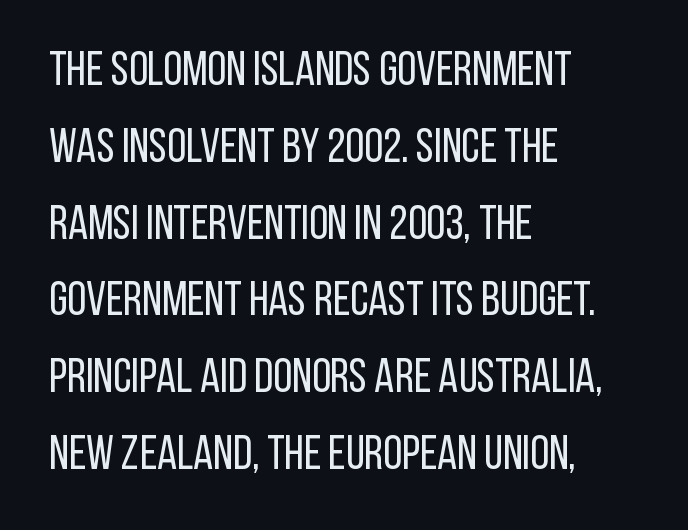
The rendering uses natural spacing where letterforms have individual widths. Stems here are at most as thick as an everyday book face. The text was rendered using a sans face with plain stroke endings. Every stem runs plumb, perpendicular to the baseline. The zone under the glyphs is completely vacant.
